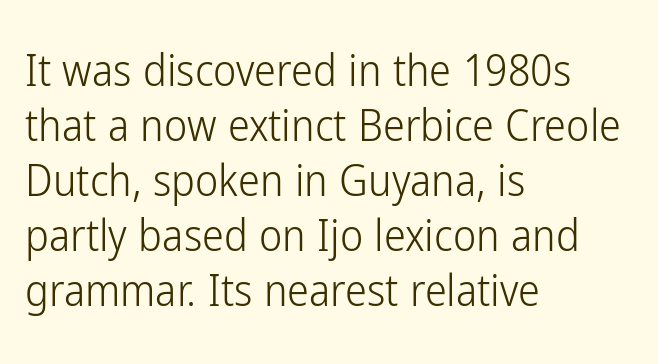
Caption: face not bold, strokes unweighted. The face used here is proportionally spaced, like ordinary book or web type. Students, observe: this is what conventionally led text looks like. Type style note: lacks serifs. Each word holds together tightly as a unit, with standard inter-letter gaps.
